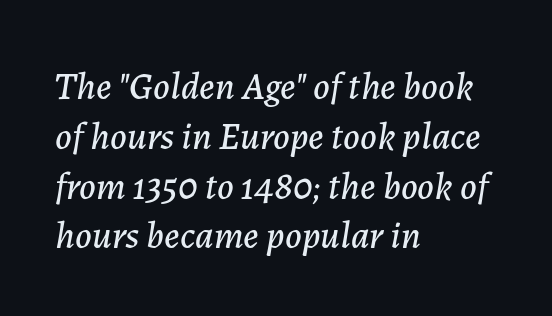
{"italic": "yes", "lean": "right", "slant_degrees": 7, "width": "normal", "stroke_contrast": "low", "x_height": "medium", "monospaced": "no", "underline": "no", "align": "left", "line_spacing": "normal", "line_spacing_ratio": 1.31, "letter_spacing": "normal", "letter_spacing_em": 0.0, "glyph_px": 38}
